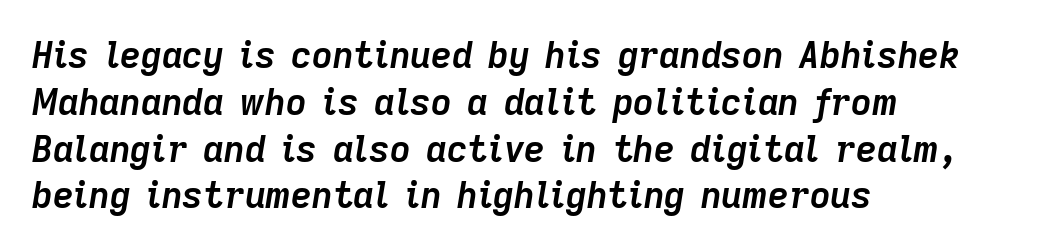
{"italic": "yes", "lean": "right", "slant_degrees": 9, "bold": "yes", "weight": "semibold", "width": "normal", "stroke_contrast": "low", "x_height": "medium", "monospaced": "no", "underline": "no", "align": "left", "line_spacing": "normal", "line_spacing_ratio": 1.3, "letter_spacing": "normal", "letter_spacing_em": 0.0, "glyph_px": 36}
